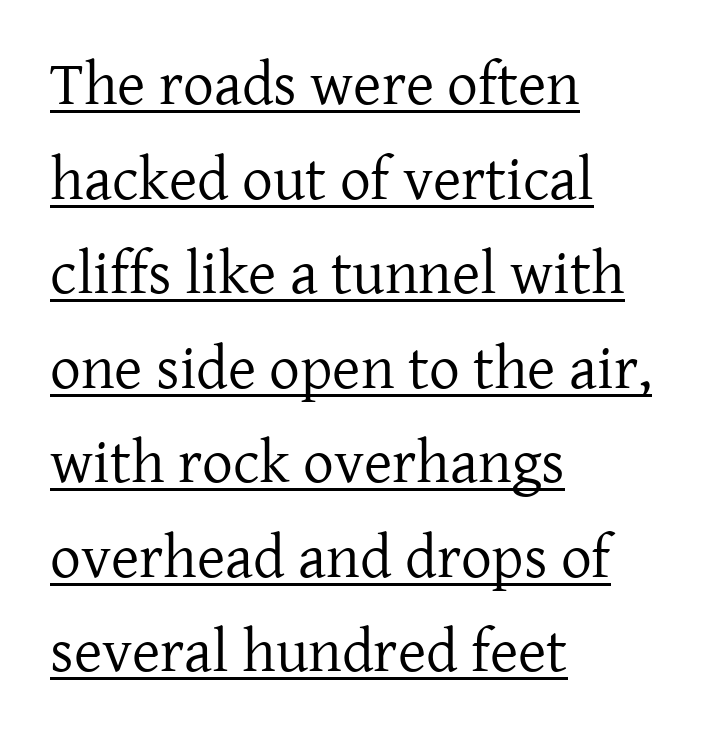
Q: Is the text bold? A: No.
Q: Is the text italic (slanted)? A: No, it is upright.
Q: Is the typeface a serif or a sans-serif typeface? A: Serif.
Q: Is the text underlined? A: Yes.
Q: How is the paragraph aligned? A: Left-aligned.
Q: Is the spacing between letters normal or unusually wide? A: Normal.
Q: Is the spacing between lines tight, normal or loose? A: Normal.
Q: Width (condensed, normal, or wide)? A: Normal.
Q: Stroke contrast? A: Low.
Q: x-height? A: Medium.
Q: Monospaced? A: No.
